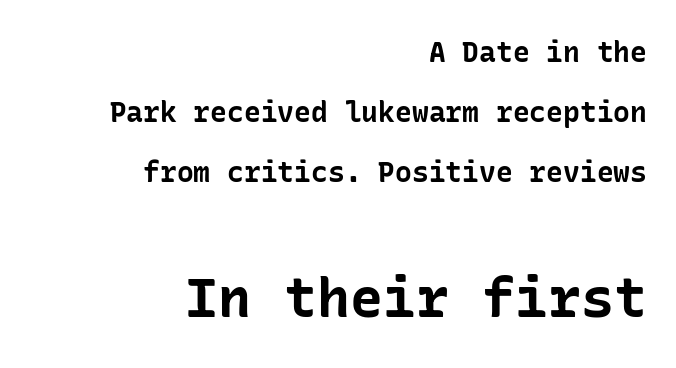
The image shows 55 px bold sans-serif type, upright; set right-aligned, loose line spacing (2.15x), normal letter spacing, not underlined; the second (bottom) block is 1.96x larger; low stroke contrast and a medium x-height.
